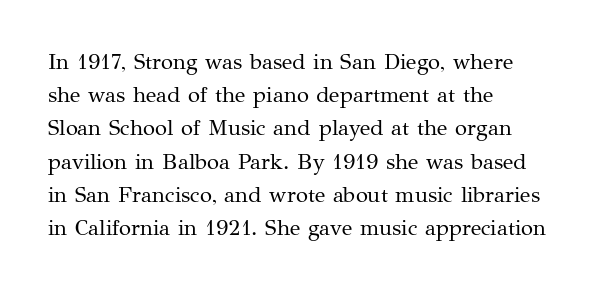
Tall strokes in this sample are plumb rather than angled. Weight: regular or lighter. Tracking value appears to be zero — textbook default spacing. The passage shown stacks its lines at a standard gap. The lines in this sample share a left origin and differ only in where they stop. Anything drawn beneath the words? Only blank space.
